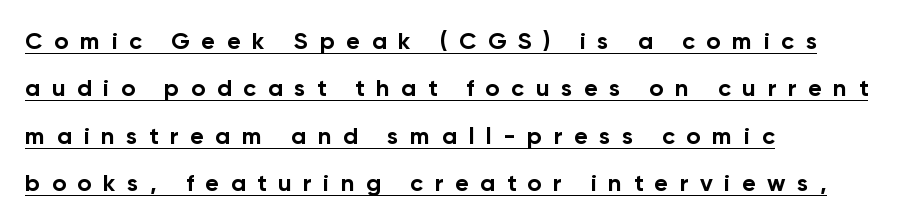
The image shows 24 px bold type, upright; set left-aligned, loose line spacing (1.97x), unusually wide letter spacing (+0.48 em), underlined.
